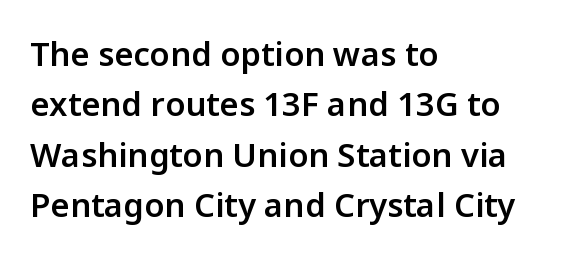
Q: Is the text bold? A: Semi-bold.
Q: Is the text italic (slanted)? A: No, it is upright.
Q: Is the typeface a serif or a sans-serif typeface? A: Sans-serif.
Q: Is the text underlined? A: No.
Q: How is the paragraph aligned? A: Left-aligned.
Q: Is the spacing between letters normal or unusually wide? A: Normal.
Q: Is the spacing between lines tight, normal or loose? A: Normal.
Q: Width (condensed, normal, or wide)? A: Normal.
Q: Stroke contrast? A: Low.
Q: x-height? A: Medium.
Q: Monospaced? A: No.
